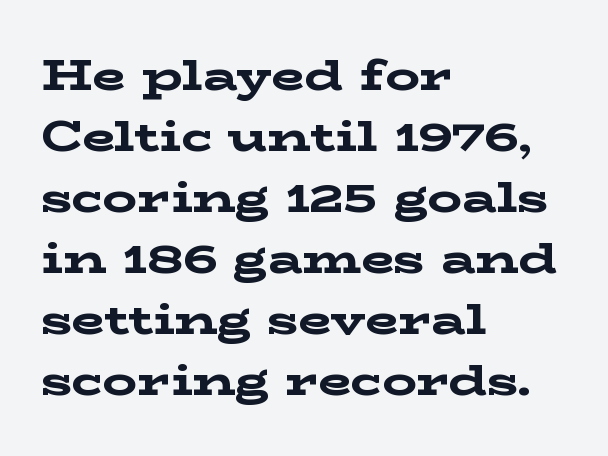
{"serif": "yes", "italic": "no", "bold": "yes", "weight": "bold", "width": "wide", "stroke_contrast": "low", "x_height": "medium", "monospaced": "no", "underline": "no", "align": "left", "line_spacing": "normal", "line_spacing_ratio": 1.42, "letter_spacing": "normal", "letter_spacing_em": 0.0, "glyph_px": 43}
